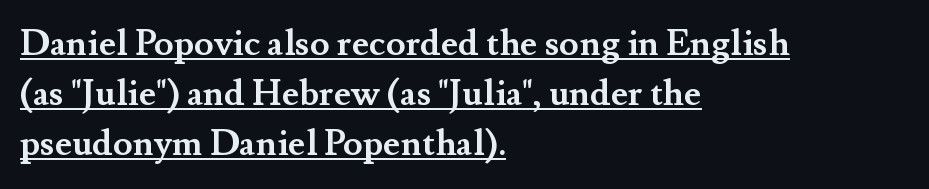
Varying glyph widths throughout — classic text-font behaviour. Compared with typical body copy, the letter spacing here is the same. The passage shown stacks its lines at a standard gap. Is this a sans? No — the strokes have serifs.
